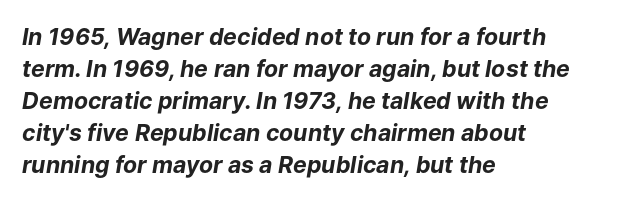
Style check: oblique. These lines stack with their left ends in a neat column. Default kerning and tracking; the words read as compact shapes. Line spacing here is normal.
